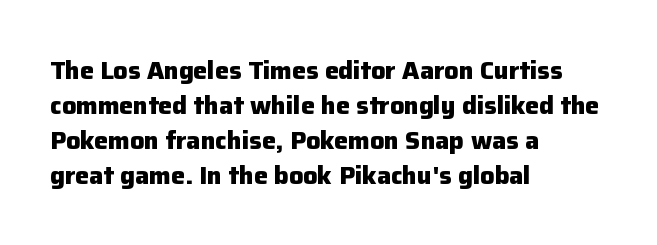
Nope, not italic — everything's standing straight. Regular leading. Teacher's note: observe the even left margin — that is flush-left alignment. The space beneath each line is pristine and unruled. Glyph-to-glyph distance matches everyday printed text.
